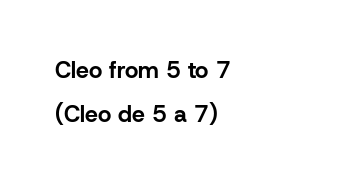
{"italic": "no", "bold": "yes", "underline": "no", "align": "left", "line_spacing": "loose", "line_spacing_ratio": 1.9, "letter_spacing": "normal", "letter_spacing_em": 0.0, "glyph_px": 23}
